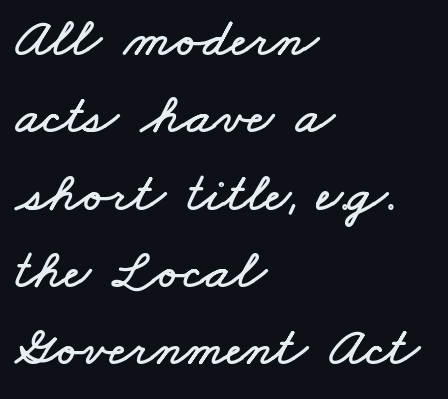
The image shows 56 px wide type; set left-aligned, normal line spacing (1.38x), normal letter spacing, not underlined; low stroke contrast and a small x-height.
